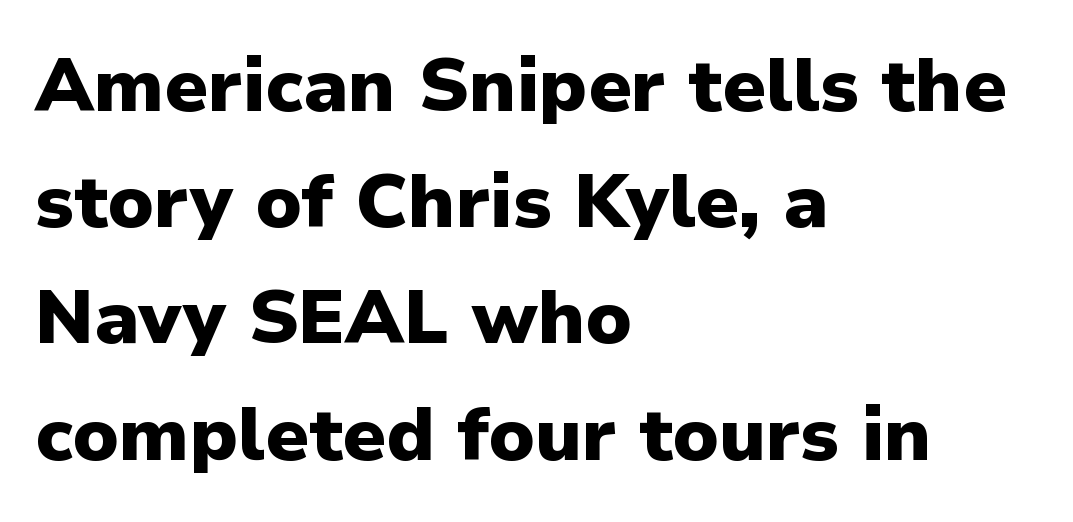
Q: Is the text bold? A: Yes.
Q: Is the text italic (slanted)? A: No, it is upright.
Q: Is the typeface a serif or a sans-serif typeface? A: Sans-serif.
Q: Is the text underlined? A: No.
Q: How is the paragraph aligned? A: Left-aligned.
Q: Is the spacing between letters normal or unusually wide? A: Normal.
Q: Is the spacing between lines tight, normal or loose? A: Normal.
Q: Width (condensed, normal, or wide)? A: Normal.
Q: Stroke contrast? A: Low.
Q: x-height? A: Medium.
Q: Monospaced? A: No.
